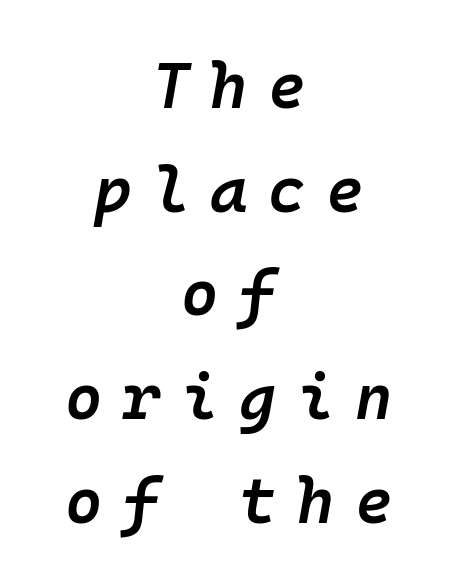
The image shows 64 px semibold type, italic (leaning right), monospaced; set centered, normal line spacing (1.62x), unusually wide letter spacing (+0.32 em), not underlined; low stroke contrast and a medium x-height.
